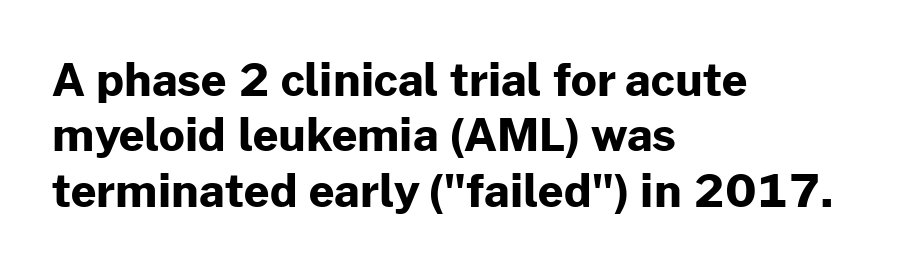
{"serif": "no", "italic": "no", "bold": "yes", "weight": "bold", "width": "normal", "stroke_contrast": "low", "x_height": "medium", "monospaced": "no", "underline": "no", "align": "left", "line_spacing_ratio": 1.23, "letter_spacing": "normal", "letter_spacing_em": 0.0, "glyph_px": 45}
